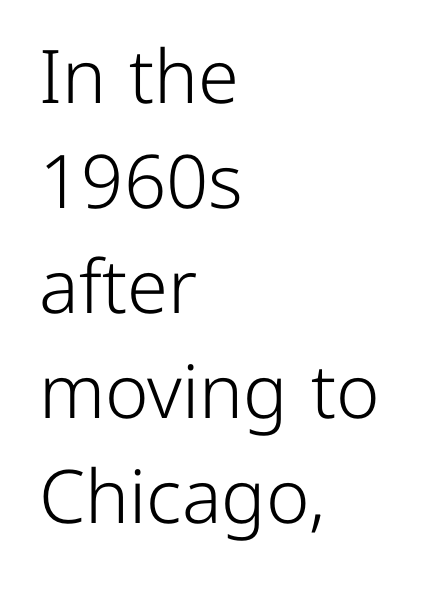
The space between consecutive lines is moderate. Does extra space separate the letters? No, they use regular spacing. You could not count columns in this text — the font is proportionally spaced. When letters stand straight like this, we call the style roman or upright. Is the block centered? No — it sits flush against the left margin.
